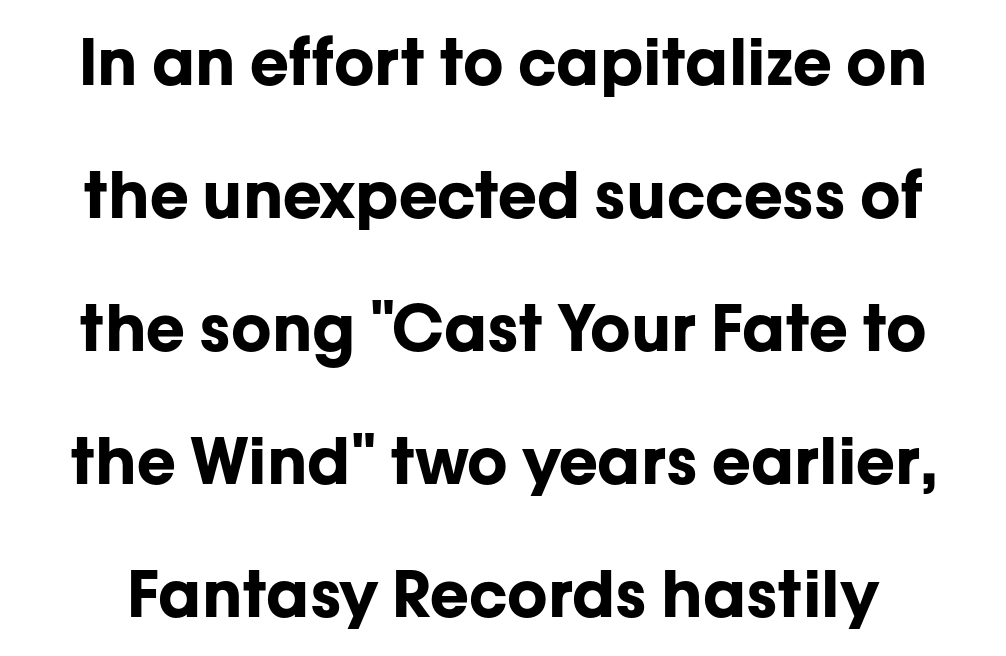
Q: Is the text bold? A: Yes.
Q: Is the text italic (slanted)? A: No, it is upright.
Q: Is the typeface a serif or a sans-serif typeface? A: Sans-serif.
Q: Is the text underlined? A: No.
Q: Is the spacing between letters normal or unusually wide? A: Normal.
Q: Is the spacing between lines tight, normal or loose? A: Loose.
Q: Width (condensed, normal, or wide)? A: Normal.
Q: Stroke contrast? A: Low.
Q: x-height? A: Medium.
Q: Monospaced? A: No.
